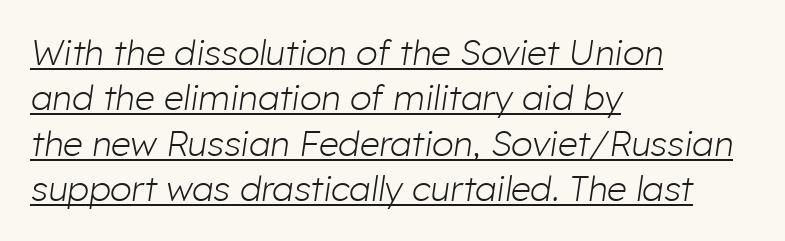
Q: Is the text bold? A: No.
Q: Is the text italic (slanted)? A: Yes, it leans right by about 8 degrees.
Q: Is the text underlined? A: Yes.
Q: How is the paragraph aligned? A: Left-aligned.
Q: Is the spacing between letters normal or unusually wide? A: Normal.
Q: Is the spacing between lines tight, normal or loose? A: Normal.
Q: Width (condensed, normal, or wide)? A: Normal.
Q: Stroke contrast? A: Low.
Q: x-height? A: Medium.
Q: Monospaced? A: No.
